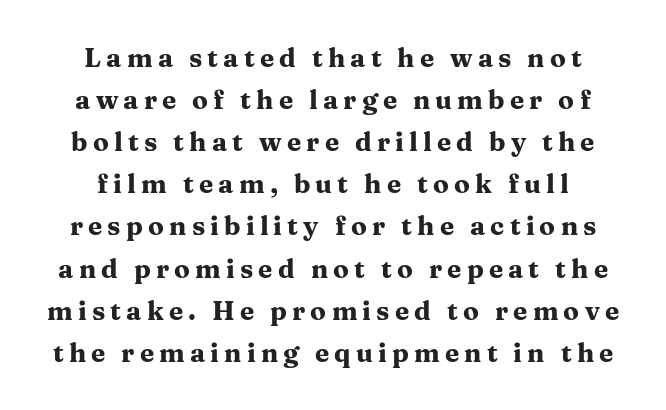
{"italic": "no", "bold": "yes", "underline": "no", "line_spacing": "normal", "line_spacing_ratio": 1.62, "letter_spacing": "wide", "letter_spacing_em": 0.2, "glyph_px": 26}
